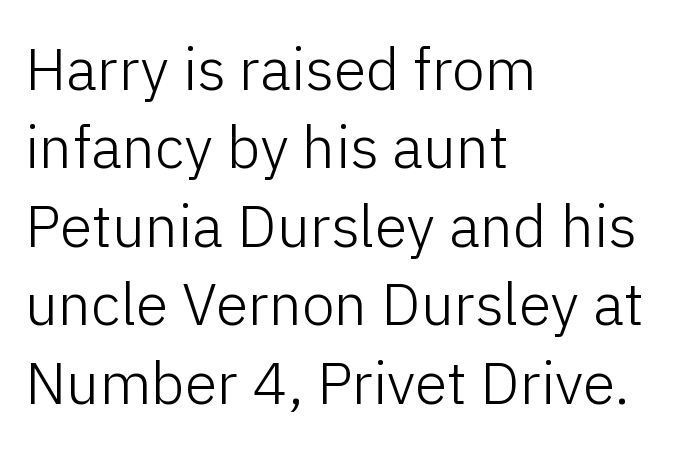
{"serif": "no", "italic": "no", "bold": "no", "weight": "light", "width": "normal", "stroke_contrast": "low", "x_height": "medium", "monospaced": "no", "underline": "no", "align": "left", "line_spacing": "normal", "line_spacing_ratio": 1.33, "letter_spacing": "normal", "letter_spacing_em": 0.0, "glyph_px": 59}
